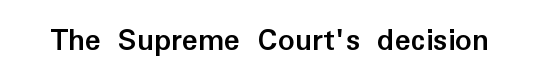
The image shows 33 px semibold sans-serif type, upright; set normal letter spacing, not underlined; low stroke contrast and a medium x-height.
